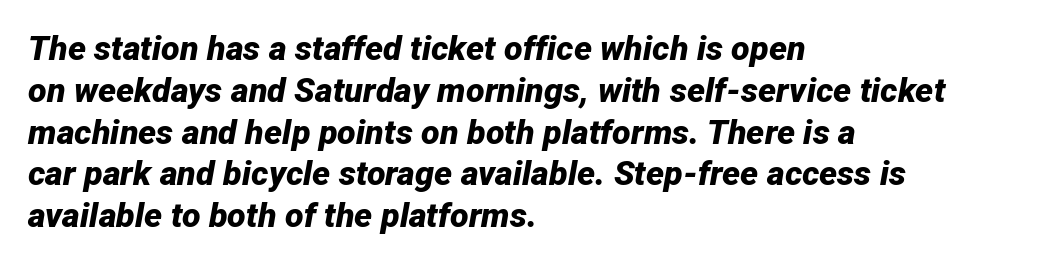
Just letters on the line, the space beneath them empty. Observe the lean: these are italic letterforms. Words appear dense and cohesive because spacing is normal. The strokes are fattened all the way to bold.
